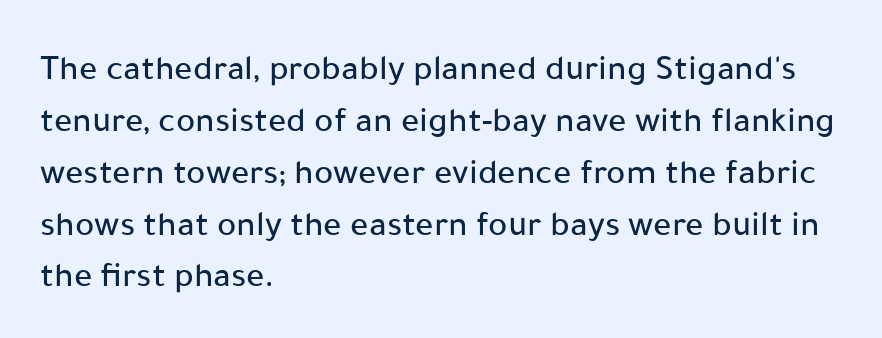
{"serif": "no", "italic": "no", "width": "normal", "stroke_contrast": "low", "x_height": "medium", "monospaced": "no", "underline": "no", "align": "left", "line_spacing": "normal", "line_spacing_ratio": 1.44, "letter_spacing": "normal", "letter_spacing_em": 0.0, "glyph_px": 36}
